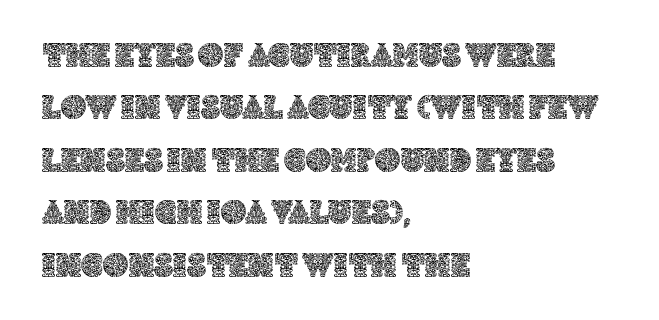
{"italic": "no", "width": "normal", "x_height": "large", "monospaced": "no", "underline": "no", "align": "left", "line_spacing": "normal", "line_spacing_ratio": 1.5, "letter_spacing": "normal", "letter_spacing_em": 0.0, "glyph_px": 35}
